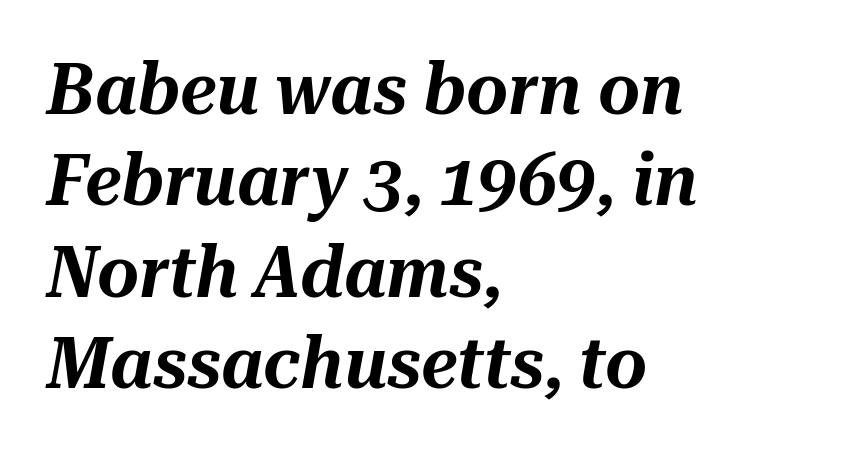
The image shows 72 px text type, italic (leaning right); set left-aligned, normal line spacing (1.27x), normal letter spacing, not underlined; medium stroke contrast and a medium x-height.
